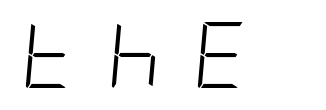
Q: Is the text bold? A: No.
Q: Is the text italic (slanted)? A: Yes, it leans right by about 5 degrees.
Q: Is the text underlined? A: No.
Q: Is the spacing between letters normal or unusually wide? A: Unusually wide.
Q: Width (condensed, normal, or wide)? A: Condensed.
Q: Stroke contrast? A: Low.
Q: x-height? A: Large.
